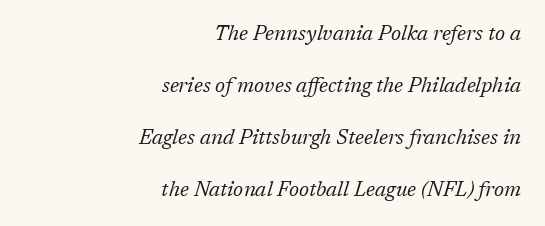
Q: Is the text bold? A: No.
Q: Is the text italic (slanted)? A: Yes, it leans right by about 17 degrees.
Q: Is the text underlined? A: No.
Q: How is the paragraph aligned? A: Right-aligned.
Q: Is the spacing between letters normal or unusually wide? A: Normal.
Q: Is the spacing between lines tight, normal or loose? A: Loose.
